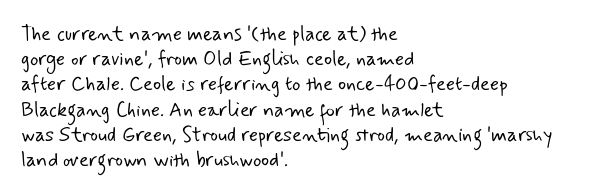
Q: Is the text bold? A: No.
Q: Is the text underlined? A: No.
Q: How is the paragraph aligned? A: Left-aligned.
Q: Is the spacing between letters normal or unusually wide? A: Normal.
Q: Is the spacing between lines tight, normal or loose? A: Normal.
